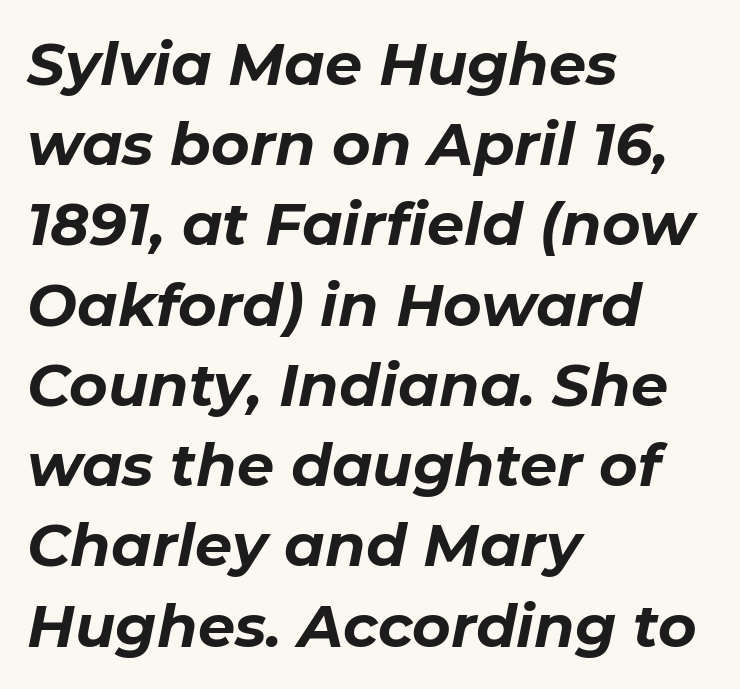
The image shows 59 px bold type, italic (leaning right); set left-aligned, normal line spacing (1.36x), normal letter spacing, not underlined; low stroke contrast and a medium x-height.
